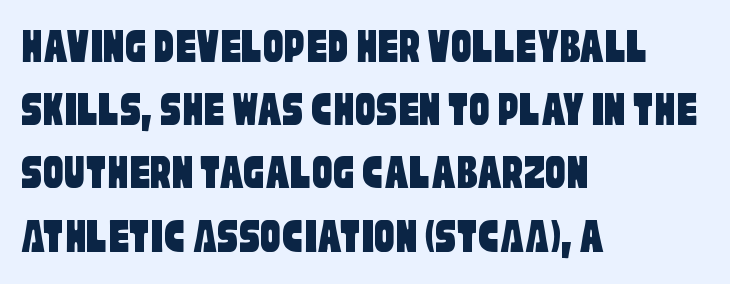
Here the designer chose a conventional face with non-uniform glyph widths. These lines are set flush left with a ragged right edge. What stands out about the letter spacing? Nothing — it is the standard amount. No word sits above an underline. Classification — sans serif.
